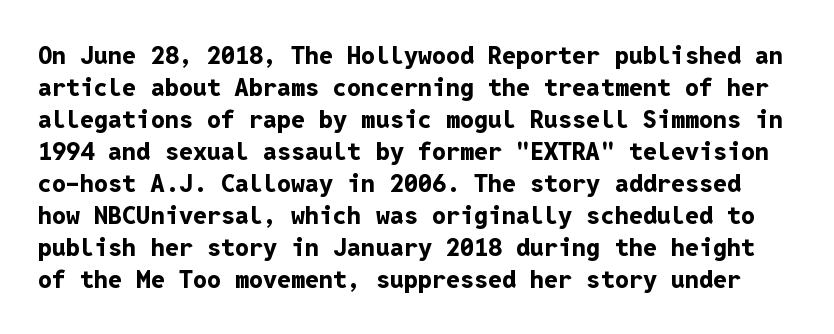
{"italic": "no", "bold": "yes", "underline": "no", "line_spacing": "normal", "line_spacing_ratio": 1.28, "letter_spacing": "normal", "letter_spacing_em": 0.0, "glyph_px": 25}
